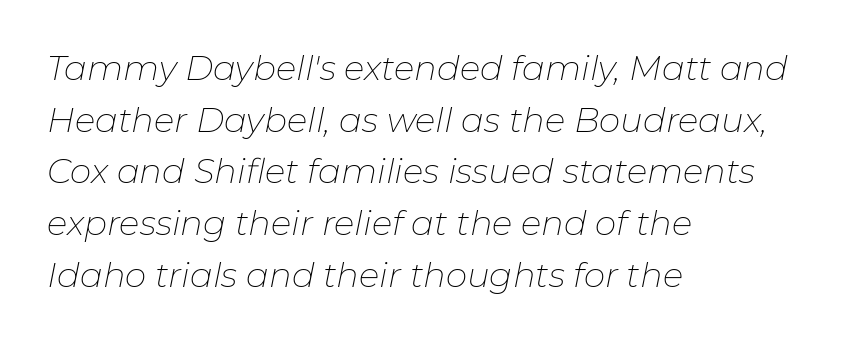
Leftover space on each line is placed entirely after the last word. Each new line begins a customary step beneath the previous one. The weight tops out at a normal text grade. Character widths vary here, with narrow letters taking less room than wide ones. This is oblique type, the kind used for emphasis or titles.
